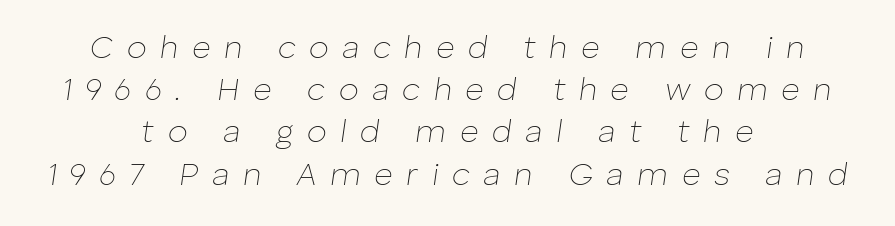
Q: Is the text bold? A: No.
Q: Is the text italic (slanted)? A: Yes, it leans right by about 8 degrees.
Q: Is the text underlined? A: No.
Q: How is the paragraph aligned? A: Centered.
Q: Is the spacing between letters normal or unusually wide? A: Unusually wide.
Q: Is the spacing between lines tight, normal or loose? A: Normal.
Q: Width (condensed, normal, or wide)? A: Normal.
Q: Stroke contrast? A: Low.
Q: x-height? A: Medium.
Q: Monospaced? A: No.
